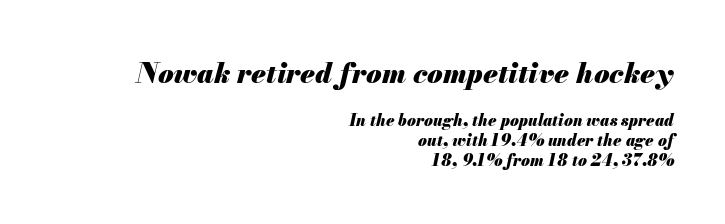
The image shows 28 px heavy type, italic (leaning right); set right-aligned, line spacing 1.24x, normal letter spacing, not underlined; the first (top) block is 1.75x larger; medium stroke contrast and a small x-height.
